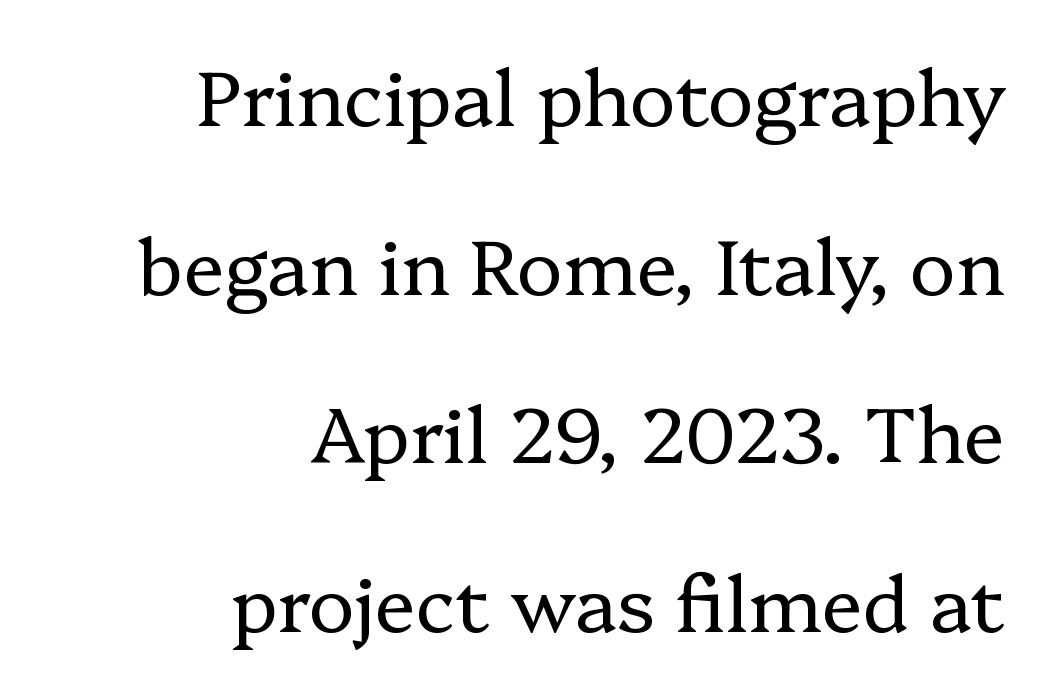
{"serif": "yes", "italic": "no", "bold": "no", "weight": "regular", "width": "normal", "stroke_contrast": "low", "x_height": "medium", "monospaced": "no", "underline": "no", "align": "right", "line_spacing": "loose", "line_spacing_ratio": 2.19, "letter_spacing": "normal", "letter_spacing_em": 0.0, "glyph_px": 77}
